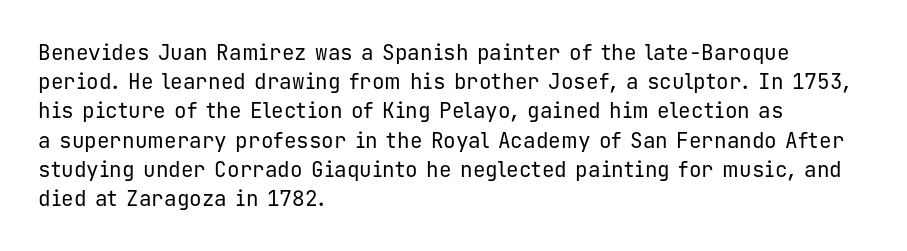
Q: Is the text bold? A: No.
Q: Is the text italic (slanted)? A: No, it is upright.
Q: Is the text underlined? A: No.
Q: How is the paragraph aligned? A: Left-aligned.
Q: Is the spacing between letters normal or unusually wide? A: Normal.
Q: Is the spacing between lines tight, normal or loose? A: Normal.
